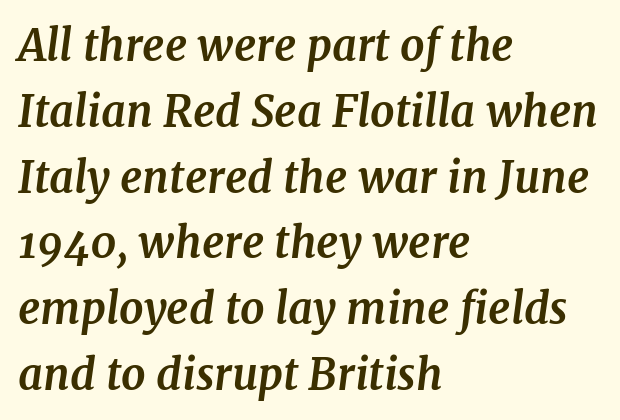
Q: Is the text bold? A: Yes.
Q: Is the text italic (slanted)? A: Yes, it leans right by about 7 degrees.
Q: Is the typeface a serif or a sans-serif typeface? A: Serif.
Q: Is the text underlined? A: No.
Q: How is the paragraph aligned? A: Left-aligned.
Q: Is the spacing between letters normal or unusually wide? A: Normal.
Q: Is the spacing between lines tight, normal or loose? A: Normal.
Q: Width (condensed, normal, or wide)? A: Normal.
Q: Stroke contrast? A: Medium.
Q: x-height? A: Medium.
Q: Monospaced? A: No.
